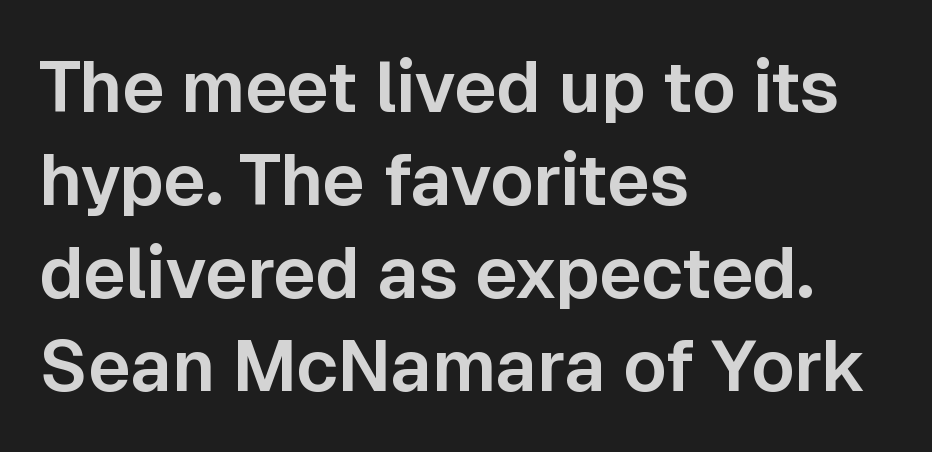
The rendering uses natural spacing where letterforms have individual widths. Tracking here is standard; glyphs follow each other at the usual distance. No italicization has been applied; the sample stays upright. Students, observe: this is what conventionally led text looks like. This sample uses a sans-serif face.
